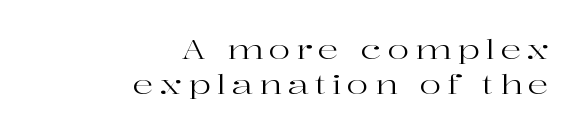
{"italic": "no", "bold": "no", "underline": "no", "align": "right", "line_spacing": "normal", "line_spacing_ratio": 1.36, "letter_spacing": "wide", "letter_spacing_em": 0.22, "glyph_px": 26}
